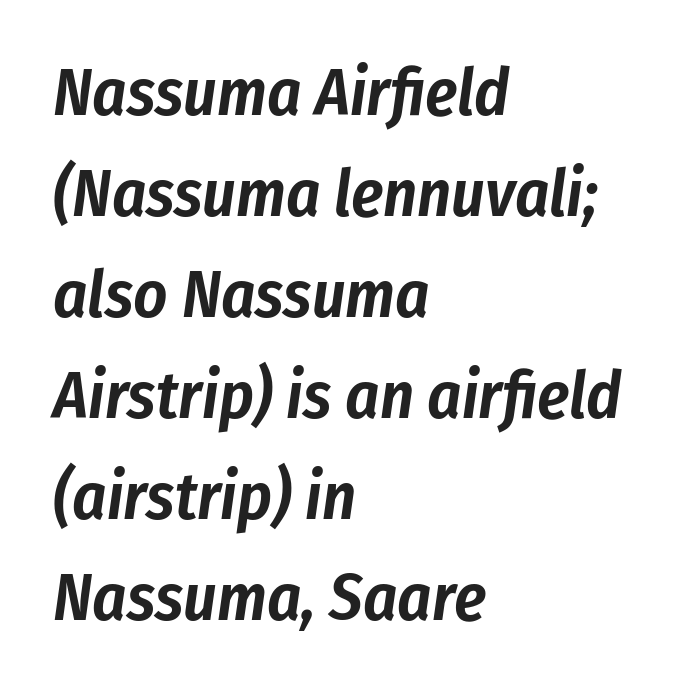
The image shows 66 px condensed type, italic (leaning right); set left-aligned, normal line spacing (1.53x), normal letter spacing, not underlined; low stroke contrast and a medium x-height.
